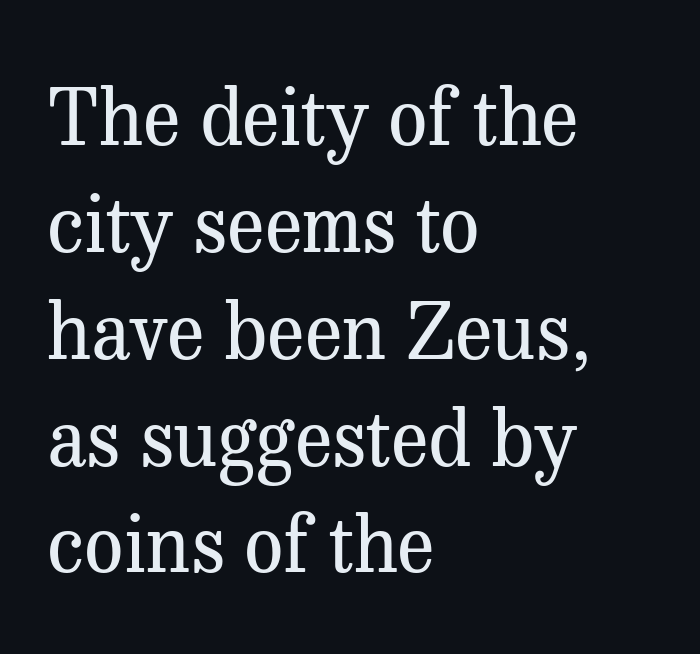
The space between consecutive lines is moderate. Yep, those are serifs on the letters. Between one letter and the next there's only the usual sliver of space. A typesetter would mark this as roman, not italic.
